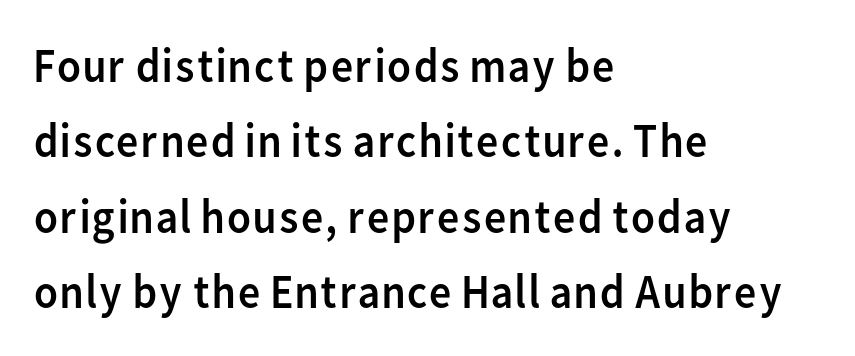
{"serif": "no", "italic": "no", "bold": "no", "weight": "regular", "width": "normal", "stroke_contrast": "low", "x_height": "medium", "monospaced": "no", "underline": "no", "align": "left", "line_spacing": "normal", "line_spacing_ratio": 1.54, "letter_spacing": "normal", "letter_spacing_em": 0.0, "glyph_px": 49}
